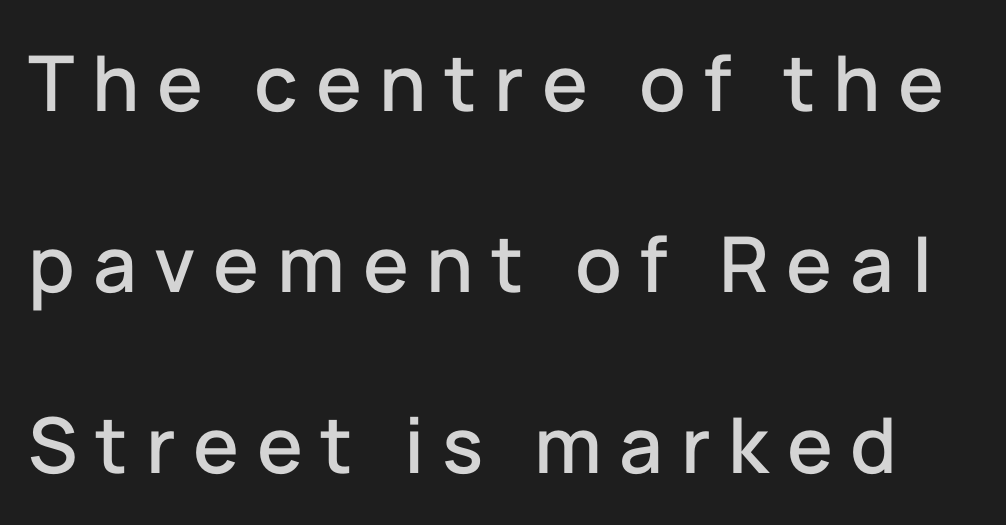
The image shows 77 px sans-serif type, upright; set loose line spacing (2.35x), unusually wide letter spacing (+0.23 em), not underlined; low stroke contrast and a medium x-height.
